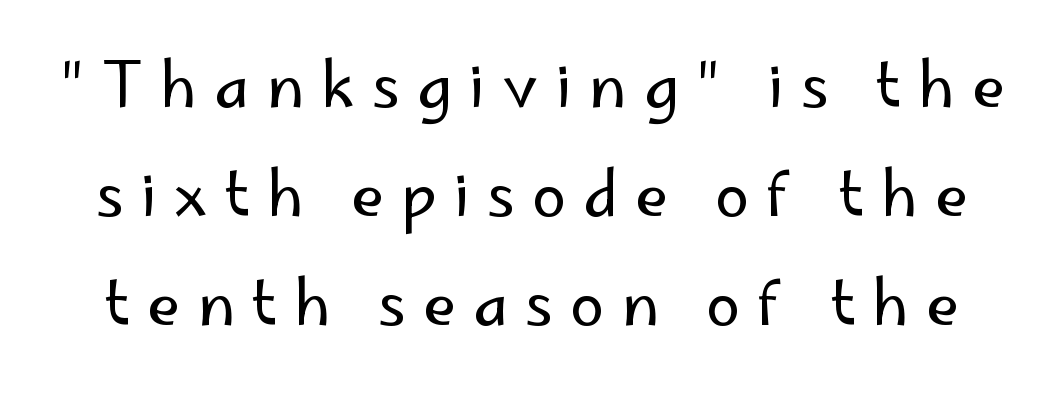
Q: Is the text bold? A: No.
Q: Is the text italic (slanted)? A: No, it is upright.
Q: Is the typeface a serif or a sans-serif typeface? A: Sans-serif.
Q: Is the text underlined? A: No.
Q: Is the spacing between letters normal or unusually wide? A: Unusually wide.
Q: Width (condensed, normal, or wide)? A: Normal.
Q: Stroke contrast? A: Low.
Q: x-height? A: Small.
Q: Monospaced? A: No.
